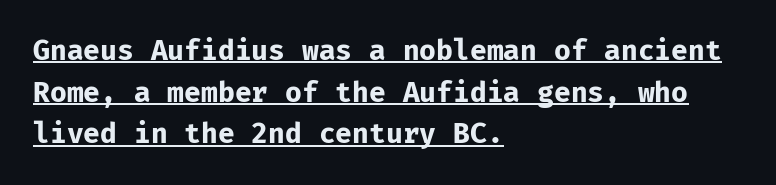
Normally led — the rows are evenly, conventionally spaced. The string is rendered with underlining switched on. Caption: standard tracking, unaltered. The rendering shows plain stroke endings on the letterforms — a sans-serif design.
